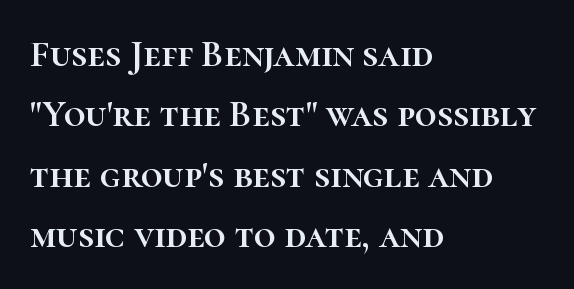
The image shows 38 px text type, upright; set left-aligned, normal line spacing (1.59x), normal letter spacing, not underlined; high stroke contrast and a medium x-height.
